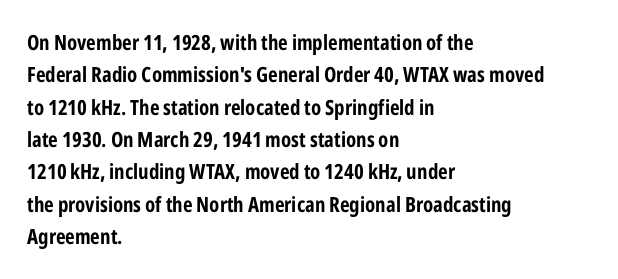
{"italic": "no", "underline": "no", "align": "left", "line_spacing": "normal", "line_spacing_ratio": 1.54, "letter_spacing": "normal", "letter_spacing_em": 0.0, "glyph_px": 21}
